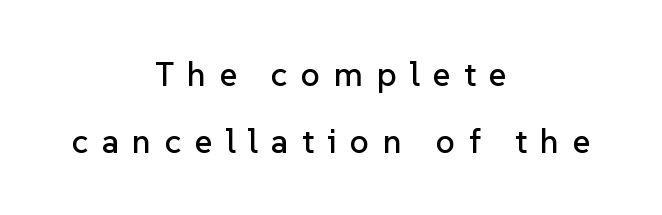
Q: Is the text italic (slanted)? A: No, it is upright.
Q: Is the typeface a serif or a sans-serif typeface? A: Sans-serif.
Q: Is the text underlined? A: No.
Q: How is the paragraph aligned? A: Centered.
Q: Is the spacing between letters normal or unusually wide? A: Unusually wide.
Q: Is the spacing between lines tight, normal or loose? A: Loose.
Q: Width (condensed, normal, or wide)? A: Normal.
Q: Stroke contrast? A: Low.
Q: x-height? A: Medium.
Q: Monospaced? A: No.
